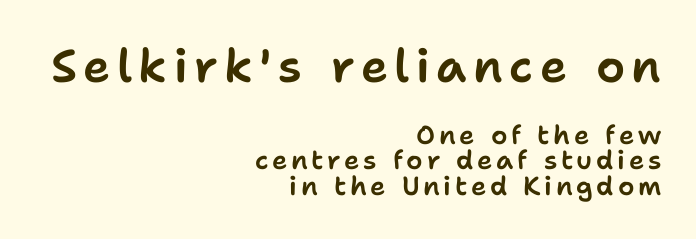
The specimen reads as upright at a glance. Each row of text sits above clean, open space. Quick note: interline space is minimal. The block sitting higher on the canvas is the one with enlarged characters. Serifs: no, the terminals of the letterforms are clean. The passage is arranged like a letterhead date or caption credit — flush right.
